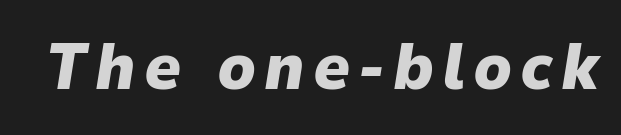
{"italic": "yes", "lean": "right", "slant_degrees": 9, "bold": "yes", "weight": "heavy", "width": "normal", "stroke_contrast": "low", "x_height": "medium", "monospaced": "no", "underline": "no", "glyph_px": 65}
